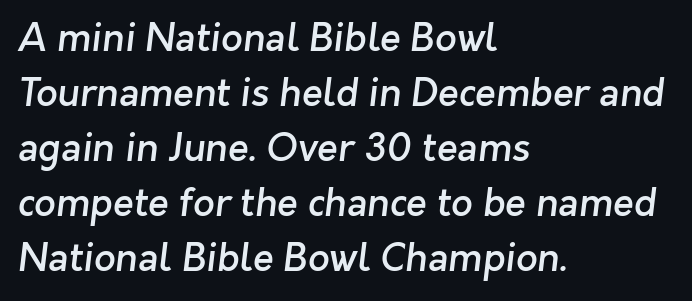
Examine the stroke ends and you'll find no serifs. The space beneath each line is pristine and unruled. Alignment: flush left. The face used here is a semibold: visibly heavier than regular, lighter than bold. The rendering uses a moderate line-height, typical for paragraphs.
